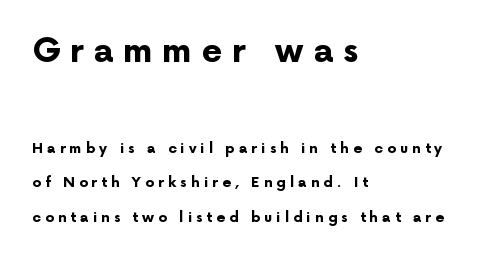
Q: Is the text bold? A: Yes.
Q: Is the text italic (slanted)? A: No, it is upright.
Q: Is the typeface a serif or a sans-serif typeface? A: Sans-serif.
Q: Is the text underlined? A: No.
Q: How is the paragraph aligned? A: Left-aligned.
Q: Is the spacing between letters normal or unusually wide? A: Unusually wide.
Q: Is the spacing between lines tight, normal or loose? A: Loose.
Q: Which block of text is set in a larger size, the first (top) or the second (bottom)? A: The first (top) one.
Q: Width (condensed, normal, or wide)? A: Normal.
Q: Stroke contrast? A: Low.
Q: x-height? A: Medium.
Q: Monospaced? A: No.
